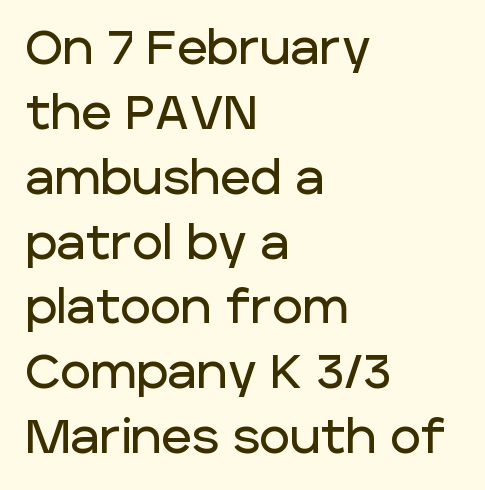
Q: Is the text italic (slanted)? A: No, it is upright.
Q: Is the typeface a serif or a sans-serif typeface? A: Sans-serif.
Q: Is the text underlined? A: No.
Q: How is the paragraph aligned? A: Left-aligned.
Q: Is the spacing between letters normal or unusually wide? A: Normal.
Q: Is the spacing between lines tight, normal or loose? A: Normal.
Q: Width (condensed, normal, or wide)? A: Normal.
Q: Stroke contrast? A: Low.
Q: x-height? A: Large.
Q: Monospaced? A: No.
